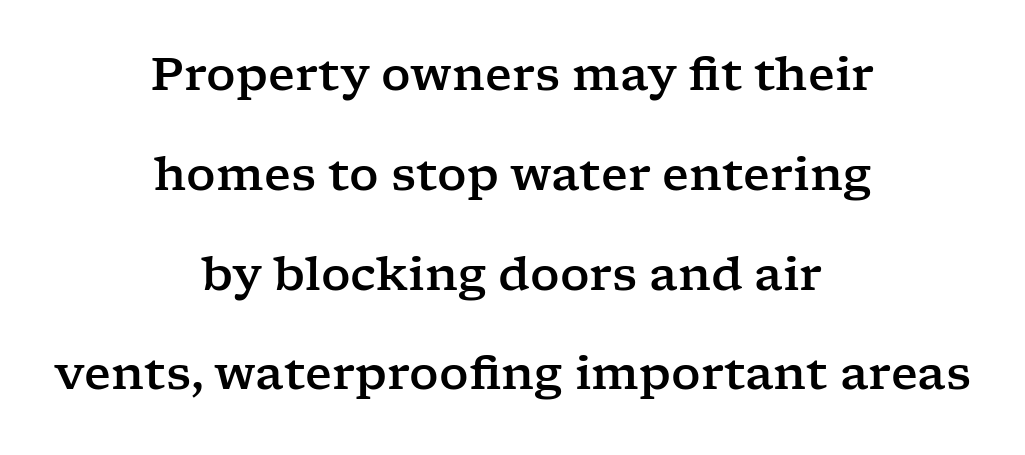
Loosely led — the rows are spread out. Notice how the passage keeps no hard edge, just a central spine. Anything drawn beneath the words? Only blank space. The letters stand straight up with perfectly vertical stems. Compared with typical body copy, the letter spacing here is the same.
